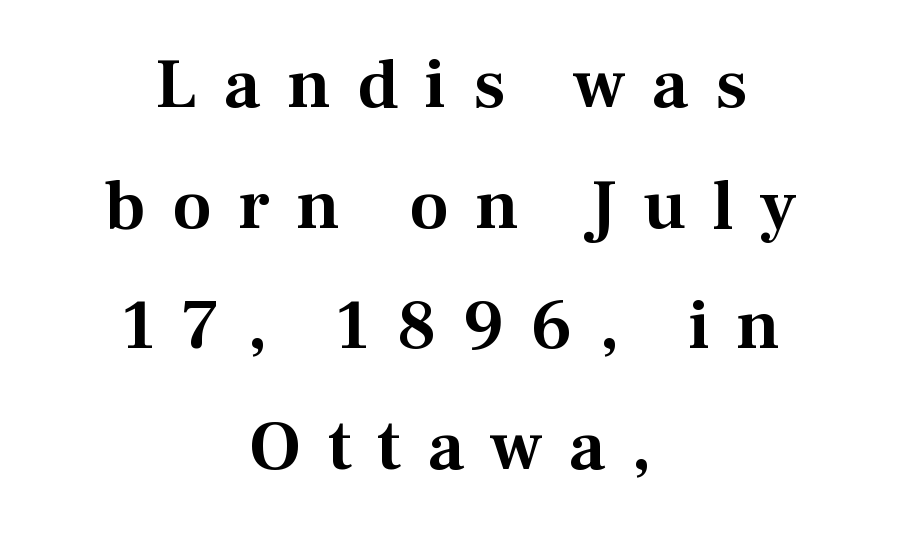
The image shows 71 px serif type, upright; set centered, normal line spacing (1.7x), unusually wide letter spacing (+0.37 em), not underlined; medium stroke contrast and a medium x-height.
